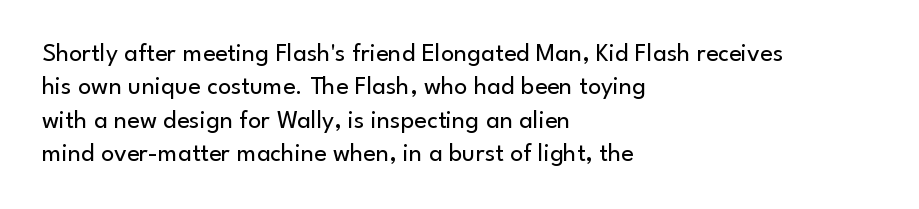
Q: Is the text bold? A: No.
Q: Is the text italic (slanted)? A: No, it is upright.
Q: Is the text underlined? A: No.
Q: How is the paragraph aligned? A: Left-aligned.
Q: Is the spacing between letters normal or unusually wide? A: Normal.
Q: Is the spacing between lines tight, normal or loose? A: Normal.
